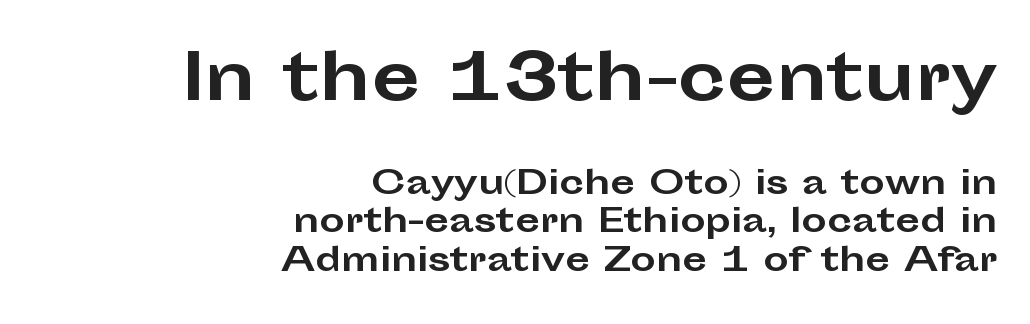
The image shows 63 px bold, wide sans-serif type, upright; set right-aligned, line spacing 1.21x, normal letter spacing, not underlined; the first (top) block is 1.97x larger; low stroke contrast and a medium x-height.
